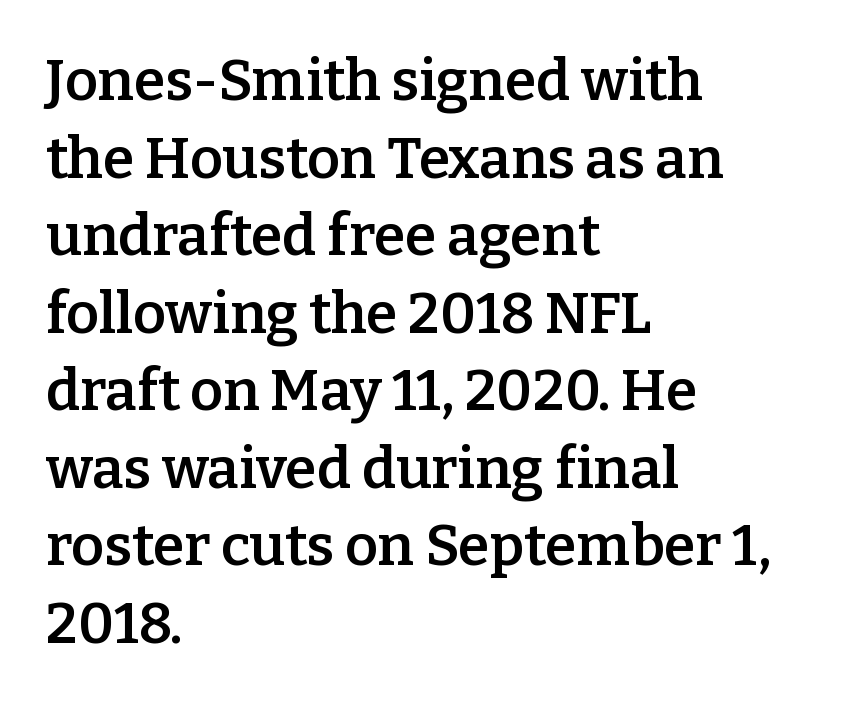
Q: Is the text bold? A: Semi-bold.
Q: Is the text italic (slanted)? A: No, it is upright.
Q: Is the typeface a serif or a sans-serif typeface? A: Serif.
Q: Is the text underlined? A: No.
Q: How is the paragraph aligned? A: Left-aligned.
Q: Is the spacing between letters normal or unusually wide? A: Normal.
Q: Is the spacing between lines tight, normal or loose? A: Normal.
Q: Width (condensed, normal, or wide)? A: Normal.
Q: Stroke contrast? A: Low.
Q: x-height? A: Medium.
Q: Monospaced? A: No.
